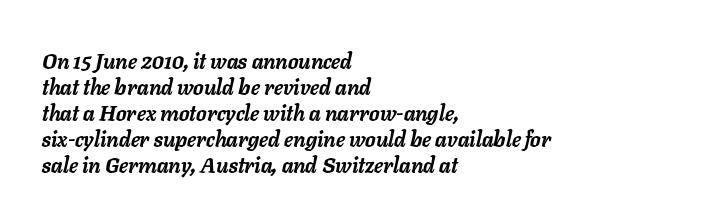
The passage shown has conventional tracking throughout. Every character sits at an angle, as italics do. Descenders hang freely into open space. This rendering uses left alignment, leaving the right contour irregular.
